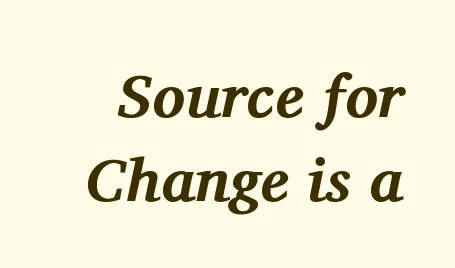
Q: Is the text bold? A: Yes.
Q: Is the text italic (slanted)? A: Yes, it leans right by about 11 degrees.
Q: Is the typeface a serif or a sans-serif typeface? A: Serif.
Q: Is the text underlined? A: No.
Q: Is the spacing between letters normal or unusually wide? A: Normal.
Q: Is the spacing between lines tight, normal or loose? A: Normal.
Q: Width (condensed, normal, or wide)? A: Normal.
Q: Stroke contrast? A: Medium.
Q: x-height? A: Medium.
Q: Monospaced? A: No.
